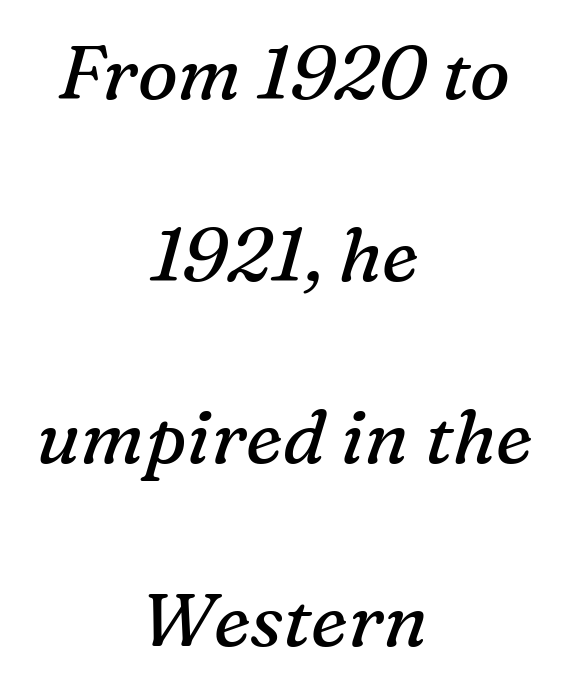
Q: Is the text bold? A: No.
Q: Is the text italic (slanted)? A: Yes, it leans right by about 16 degrees.
Q: Is the typeface a serif or a sans-serif typeface? A: Serif.
Q: Is the text underlined? A: No.
Q: How is the paragraph aligned? A: Centered.
Q: Is the spacing between letters normal or unusually wide? A: Normal.
Q: Is the spacing between lines tight, normal or loose? A: Loose.
Q: Width (condensed, normal, or wide)? A: Normal.
Q: Stroke contrast? A: Medium.
Q: x-height? A: Medium.
Q: Monospaced? A: No.
